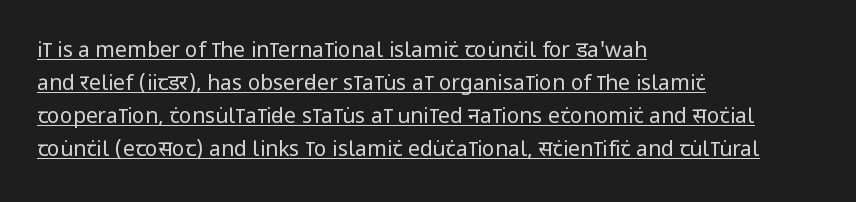
The image shows 21 px text type, upright; set left-aligned, normal line spacing (1.57x), normal letter spacing, underlined.
